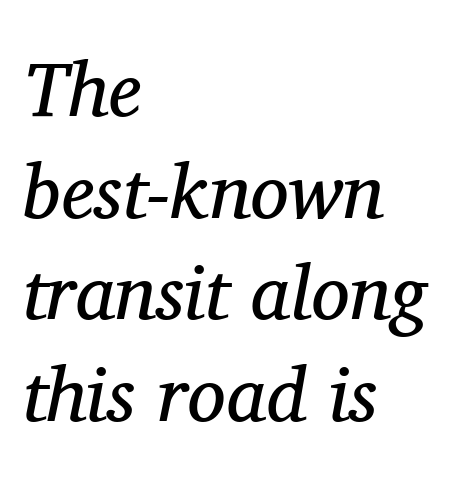
The image shows 77 px regular-weight serif type, italic (leaning right); set left-aligned, normal line spacing (1.32x), normal letter spacing, not underlined; medium stroke contrast and a medium x-height.
